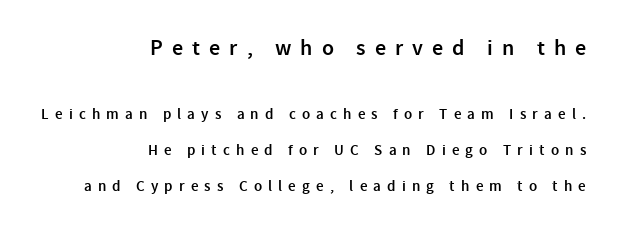
The type is letterspaced generously, with wide tracking. Quick note: interline space is abundant. The strip under each line holds only bare page. Notice how the stems are strictly vertical — no italics here.
